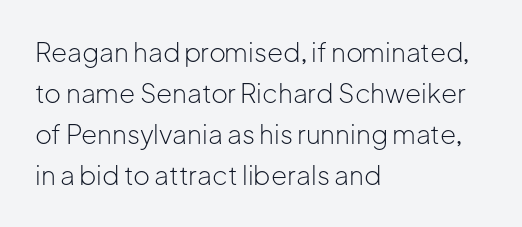
The image shows 26 px text type, upright; set left-aligned, normal line spacing (1.58x), normal letter spacing, not underlined.
